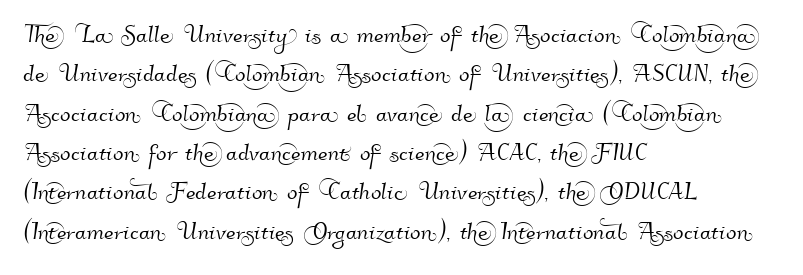
{"serif": "no", "width": "normal", "stroke_contrast": "high", "x_height": "small", "monospaced": "no", "underline": "no", "align": "left", "line_spacing": "normal", "line_spacing_ratio": 1.27, "letter_spacing": "normal", "letter_spacing_em": 0.0, "glyph_px": 31}
